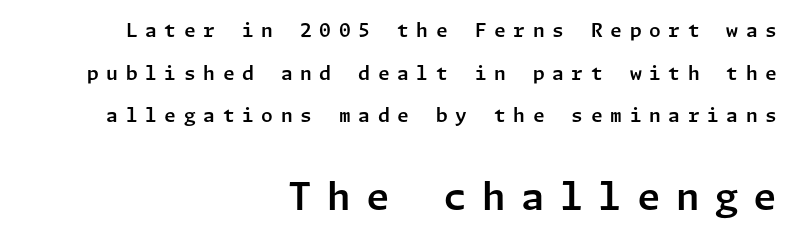
Q: Is the text italic (slanted)? A: No, it is upright.
Q: Is the typeface a serif or a sans-serif typeface? A: Sans-serif.
Q: Is the text underlined? A: No.
Q: How is the paragraph aligned? A: Right-aligned.
Q: Is the spacing between letters normal or unusually wide? A: Unusually wide.
Q: Is the spacing between lines tight, normal or loose? A: Loose.
Q: Which block of text is set in a larger size, the first (top) or the second (bottom)? A: The second (bottom) one.
Q: Width (condensed, normal, or wide)? A: Normal.
Q: Stroke contrast? A: Low.
Q: x-height? A: Medium.
